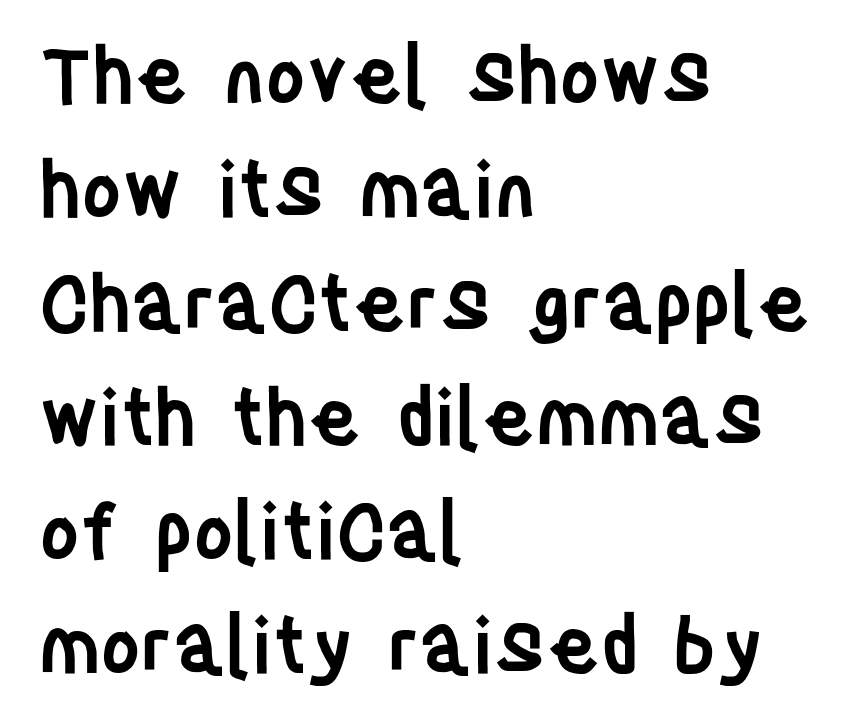
The image shows 77 px semibold, condensed sans-serif type, upright; set left-aligned, normal line spacing (1.48x), normal letter spacing, not underlined; low stroke contrast and a large x-height.
